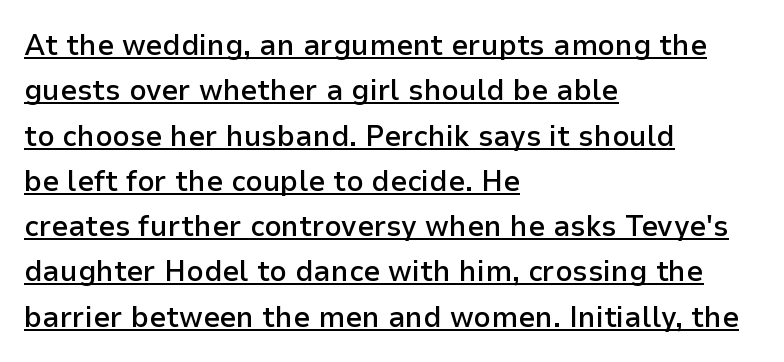
{"serif": "no", "italic": "no", "bold": "semi", "weight": "semibold", "width": "normal", "stroke_contrast": "low", "x_height": "medium", "monospaced": "no", "underline": "yes", "align": "left", "line_spacing": "normal", "line_spacing_ratio": 1.51, "letter_spacing": "normal", "letter_spacing_em": 0.0, "glyph_px": 30}
